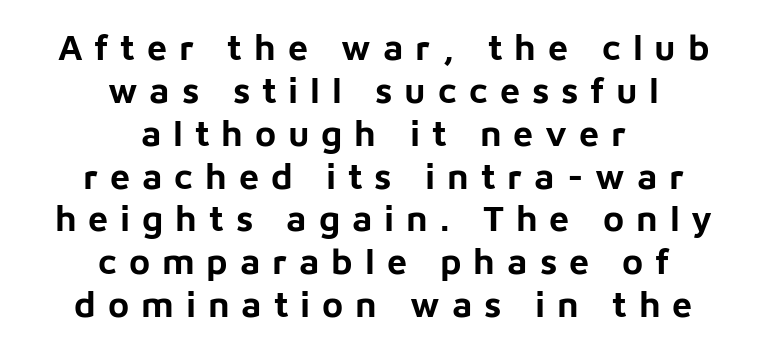
{"serif": "no", "italic": "no", "bold": "yes", "weight": "bold", "width": "normal", "stroke_contrast": "low", "x_height": "medium", "monospaced": "no", "underline": "no", "align": "center", "line_spacing_ratio": 1.19, "letter_spacing": "wide", "letter_spacing_em": 0.33, "glyph_px": 36}
